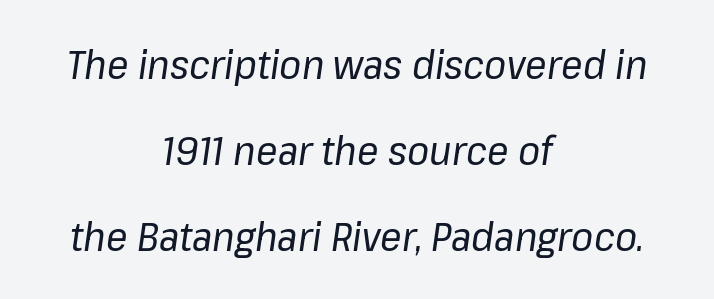
Slant detected: the letters are inclined. Spacing verdict: proportional, widths tailored to each character. The font is comparable to plain body text, perhaps lighter. The strip under each line holds only bare page.
